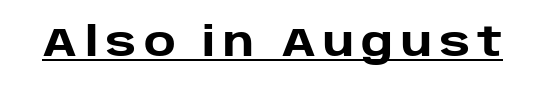
The image shows 40 px heavy sans-serif type, upright; set underlined; low stroke contrast and a large x-height.
